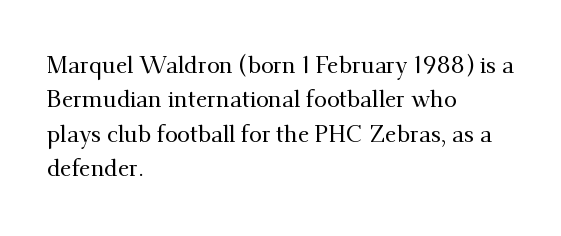
{"italic": "no", "underline": "no", "align": "left", "line_spacing": "normal", "line_spacing_ratio": 1.5, "letter_spacing": "normal", "letter_spacing_em": 0.0, "glyph_px": 23}
